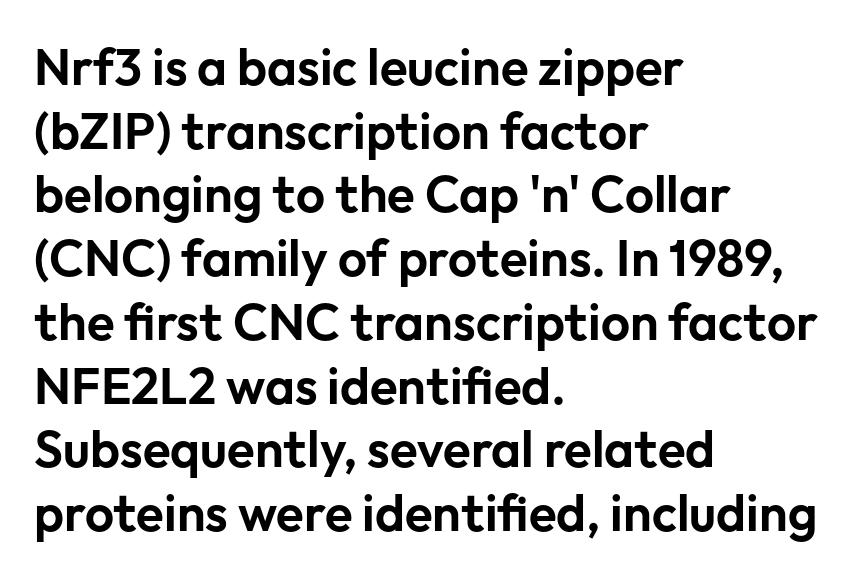
The image shows 51 px sans-serif type, upright; set left-aligned, normal line spacing (1.25x), normal letter spacing, not underlined; low stroke contrast and a medium x-height.
